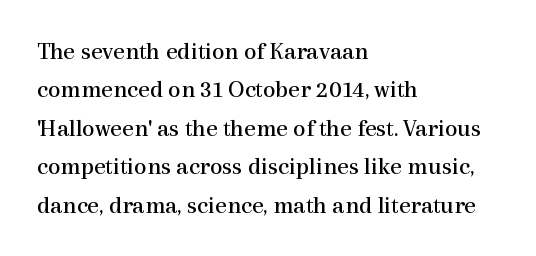
The image shows 25 px text type, upright; set left-aligned, normal line spacing (1.54x), normal letter spacing, not underlined.
